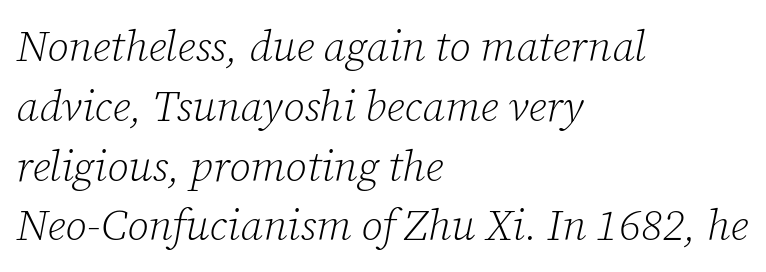
Q: Is the text bold? A: No.
Q: Is the text italic (slanted)? A: Yes, it leans right by about 12 degrees.
Q: Is the typeface a serif or a sans-serif typeface? A: Serif.
Q: Is the text underlined? A: No.
Q: How is the paragraph aligned? A: Left-aligned.
Q: Is the spacing between letters normal or unusually wide? A: Normal.
Q: Is the spacing between lines tight, normal or loose? A: Normal.
Q: Width (condensed, normal, or wide)? A: Normal.
Q: Stroke contrast? A: Low.
Q: x-height? A: Medium.
Q: Monospaced? A: No.
